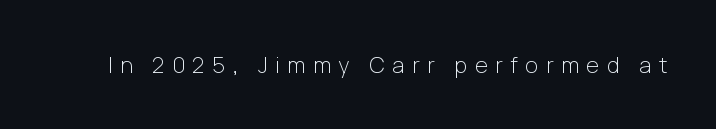
The image shows 22 px text type, upright; set unusually wide letter spacing (+0.35 em), not underlined.
